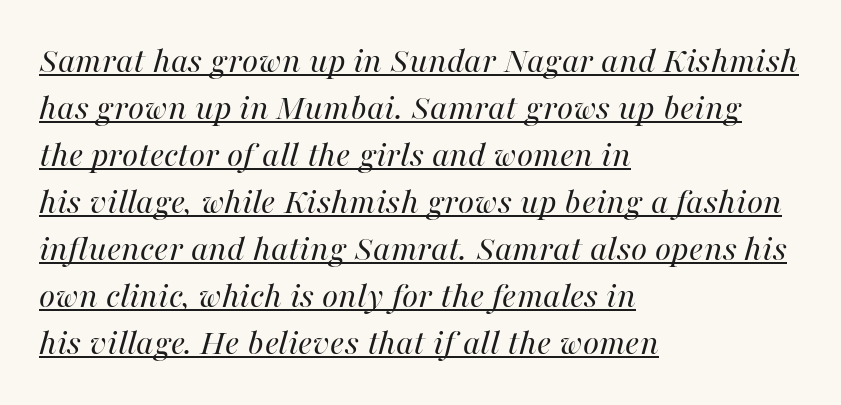
Q: Is the text bold? A: No.
Q: Is the text italic (slanted)? A: Yes, it leans right by about 16 degrees.
Q: Is the text underlined? A: Yes.
Q: How is the paragraph aligned? A: Left-aligned.
Q: Is the spacing between letters normal or unusually wide? A: Normal.
Q: Is the spacing between lines tight, normal or loose? A: Normal.
Q: Width (condensed, normal, or wide)? A: Normal.
Q: Stroke contrast? A: High.
Q: x-height? A: Medium.
Q: Monospaced? A: No.
